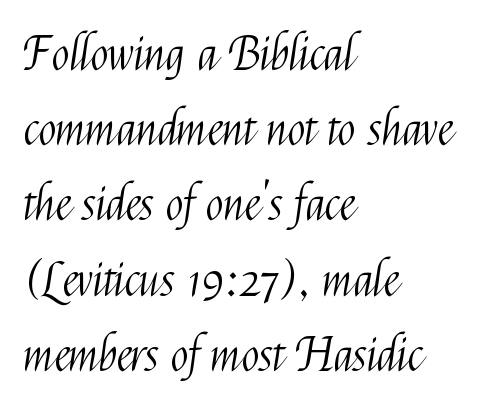
Standard letterfit; no display-style spreading of the glyphs. Honestly, there is no underline to notice here at all. Weight: not bold — regular or lighter. The passage shown stacks its lines at a standard gap.
